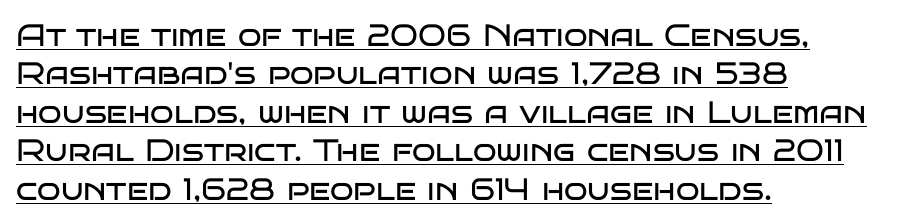
The image shows 31 px regular-weight, wide sans-serif type, upright; set left-aligned, line spacing 1.24x, normal letter spacing, underlined; low stroke contrast and a large x-height.
